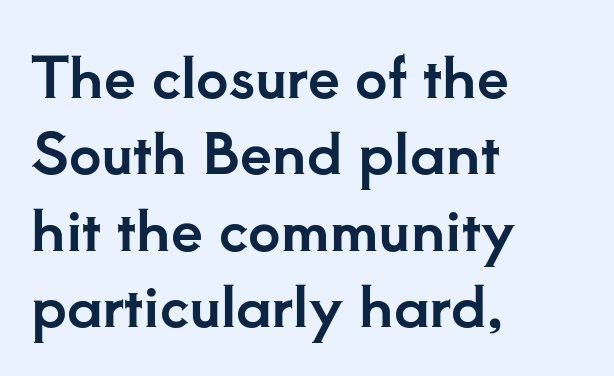
The image shows 57 px serif type, upright; set left-aligned, normal line spacing (1.34x), normal letter spacing, not underlined; low stroke contrast and a small x-height.
